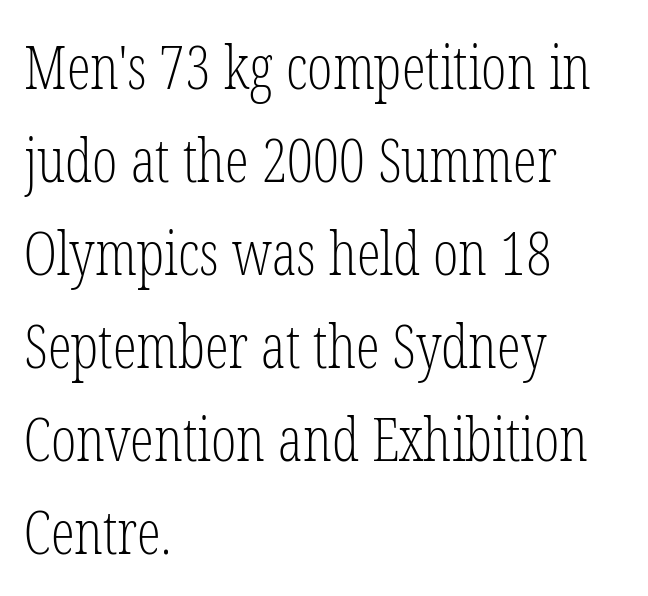
{"serif": "yes", "italic": "no", "bold": "no", "weight": "light", "width": "condensed", "stroke_contrast": "low", "x_height": "medium", "monospaced": "no", "underline": "no", "align": "left", "line_spacing": "normal", "line_spacing_ratio": 1.55, "letter_spacing": "normal", "letter_spacing_em": 0.0, "glyph_px": 60}
